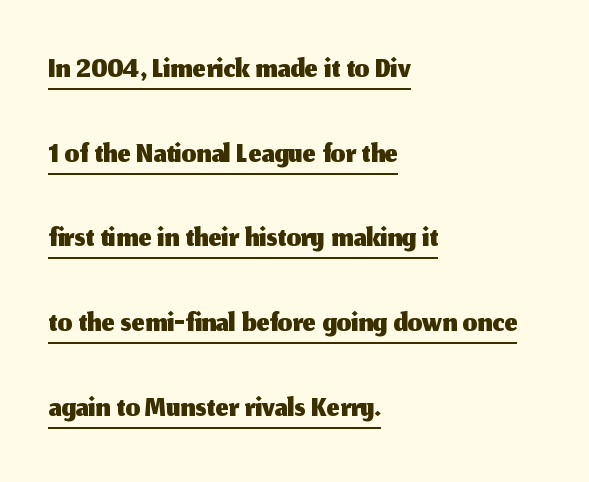
Looks like someone drew a line under every word here. Is the block centered? No — it sits flush against the left margin. This is roman type, the default non-slanted kind. Letterform terminals end flat and unadorned throughout the passage. Character widths vary here, with narrow letters taking less room than wide ones. Between one letter and the next there's only the usual sliver of space.
